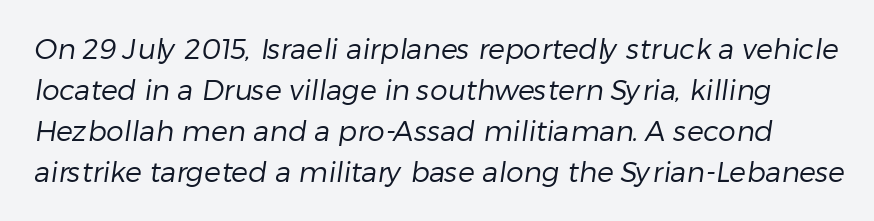
The block of text has a typical density, with ordinary space between rows. The passage shown has conventional tracking throughout. The characters display no serif detailing; their extremities are plain. Type without underlining. The font sits on the lighter half of the weight spectrum, regular included. Is this a fixed-width face? No — the glyphs have proportional, varying widths.
